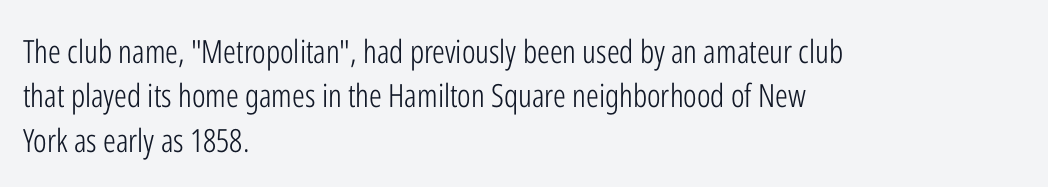
{"serif": "no", "italic": "no", "bold": "no", "weight": "light", "width": "condensed", "stroke_contrast": "low", "x_height": "medium", "monospaced": "no", "underline": "no", "align": "left", "line_spacing": "normal", "line_spacing_ratio": 1.39, "letter_spacing": "normal", "letter_spacing_em": 0.0, "glyph_px": 32}
